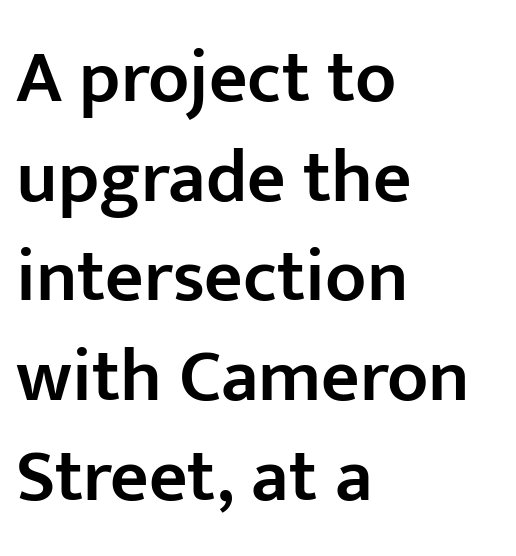
The image shows 75 px semibold sans-serif type, upright; set left-aligned, normal line spacing (1.33x), normal letter spacing, not underlined; low stroke contrast and a medium x-height.
